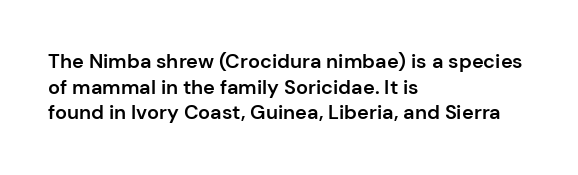
The image shows 20 px text type, upright; set left-aligned, normal line spacing (1.28x), normal letter spacing, not underlined.
